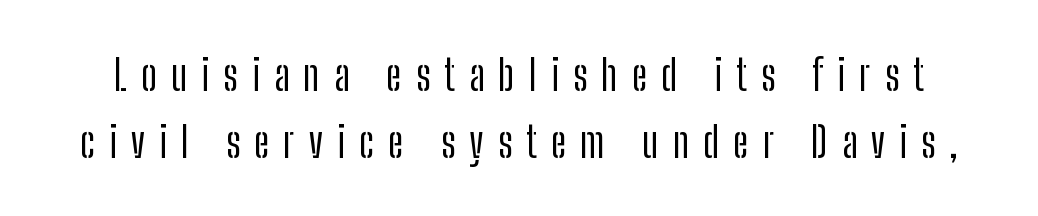
The image shows 42 px condensed sans-serif type, upright; set normal line spacing (1.59x), unusually wide letter spacing (+0.34 em), not underlined; low stroke contrast and a medium x-height.
